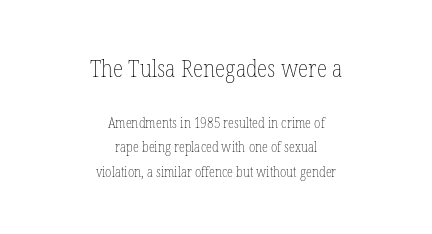
The image shows 24 px text type, upright; set centered, line spacing 1.77x, normal letter spacing, not underlined; the first (top) block is 1.71x larger.
